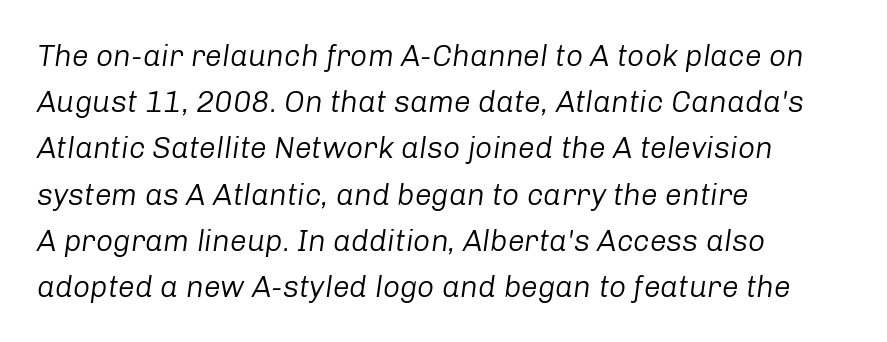
{"italic": "yes", "lean": "right", "slant_degrees": 8, "bold": "no", "weight": "regular", "width": "normal", "stroke_contrast": "low", "x_height": "medium", "monospaced": "no", "underline": "no", "align": "left", "line_spacing": "normal", "line_spacing_ratio": 1.54, "letter_spacing": "normal", "letter_spacing_em": 0.0, "glyph_px": 30}
